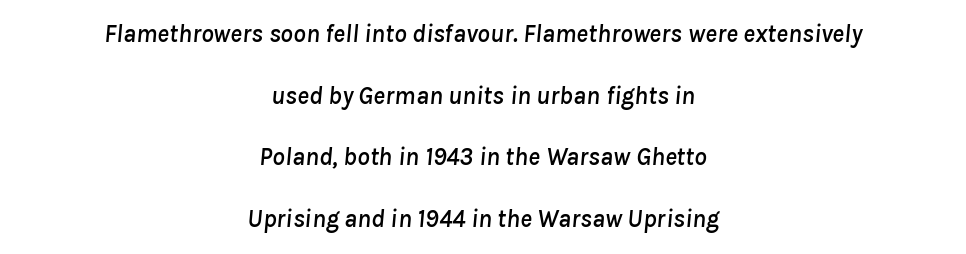
{"italic": "yes", "lean": "right", "slant_degrees": 8, "underline": "no", "align": "center", "line_spacing": "loose", "line_spacing_ratio": 2.47, "letter_spacing": "normal", "letter_spacing_em": 0.0, "glyph_px": 25}
